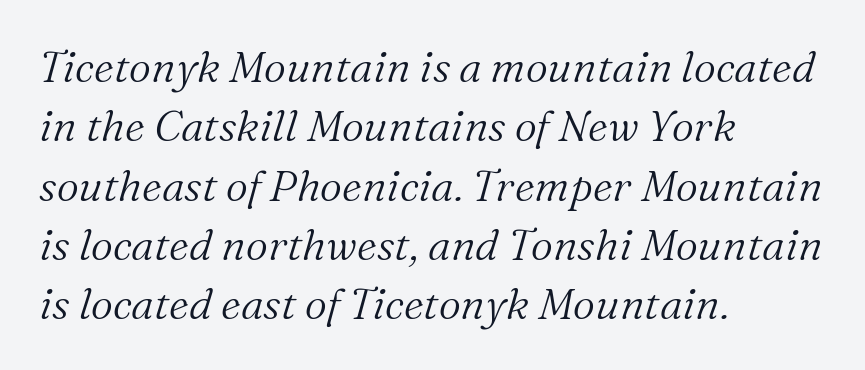
These lines were composed using italics. Note: serifs present on the glyphs. The rendering uses natural spacing where letterforms have individual widths. Just letters on the line, the space beneath them empty.
